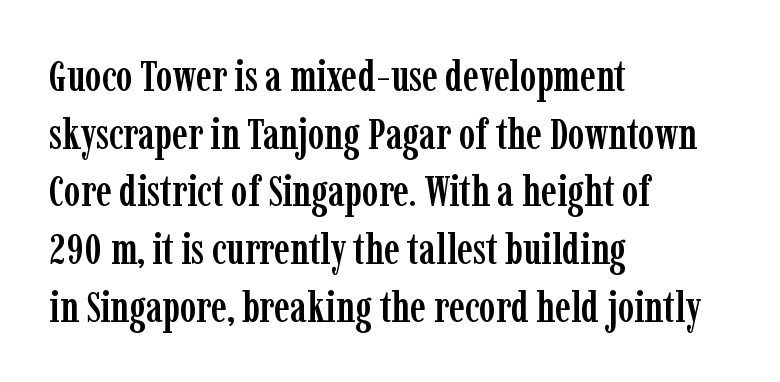
{"serif": "yes", "italic": "no", "width": "condensed", "stroke_contrast": "low", "x_height": "medium", "monospaced": "no", "underline": "no", "align": "left", "line_spacing": "normal", "line_spacing_ratio": 1.31, "letter_spacing": "normal", "letter_spacing_em": 0.0, "glyph_px": 44}
